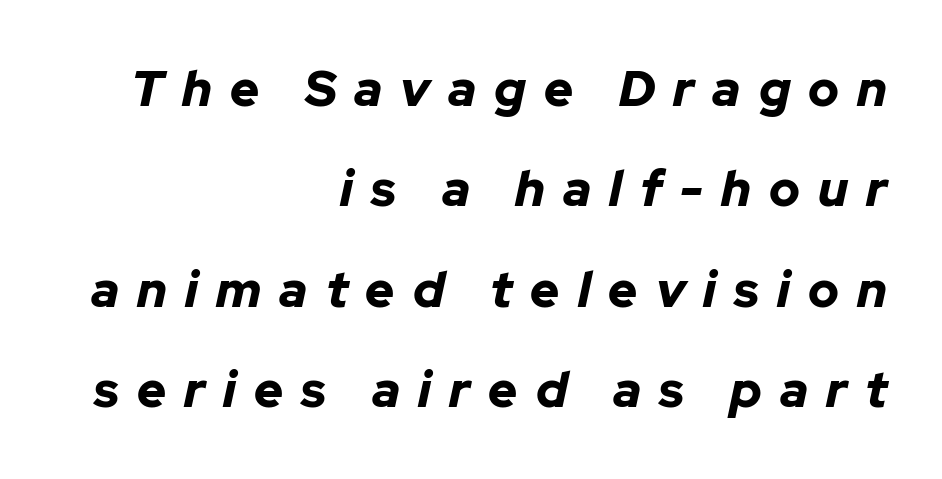
Q: Is the text bold? A: Yes.
Q: Is the text italic (slanted)? A: Yes, it leans right by about 12 degrees.
Q: Is the text underlined? A: No.
Q: How is the paragraph aligned? A: Right-aligned.
Q: Is the spacing between letters normal or unusually wide? A: Unusually wide.
Q: Is the spacing between lines tight, normal or loose? A: Loose.
Q: Width (condensed, normal, or wide)? A: Normal.
Q: Stroke contrast? A: Low.
Q: x-height? A: Medium.
Q: Monospaced? A: No.
